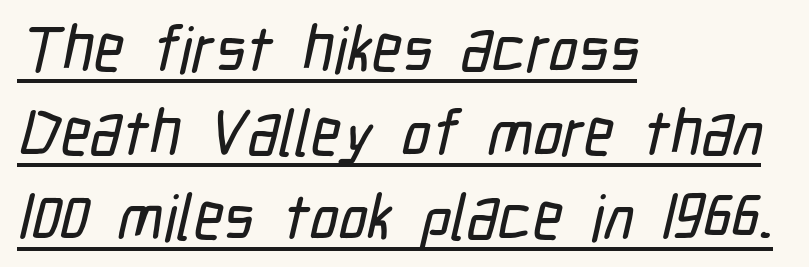
Q: Is the typeface a serif or a sans-serif typeface? A: Sans-serif.
Q: Is the text underlined? A: Yes.
Q: How is the paragraph aligned? A: Left-aligned.
Q: Is the spacing between letters normal or unusually wide? A: Normal.
Q: Is the spacing between lines tight, normal or loose? A: Normal.
Q: Width (condensed, normal, or wide)? A: Condensed.
Q: Stroke contrast? A: Low.
Q: x-height? A: Medium.
Q: Monospaced? A: No.
